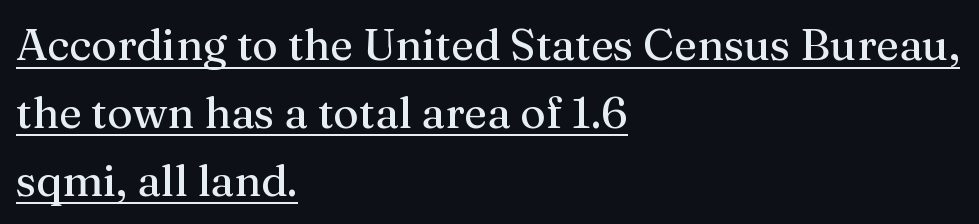
{"serif": "yes", "italic": "no", "bold": "no", "weight": "regular", "width": "normal", "stroke_contrast": "medium", "x_height": "medium", "monospaced": "no", "underline": "yes", "align": "left", "line_spacing": "normal", "line_spacing_ratio": 1.54, "letter_spacing": "normal", "letter_spacing_em": 0.0, "glyph_px": 44}
